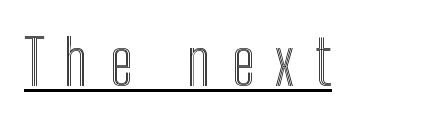
{"italic": "no", "width": "condensed", "x_height": "medium", "monospaced": "no", "underline": "yes", "letter_spacing": "wide", "letter_spacing_em": 0.34, "glyph_px": 62}
